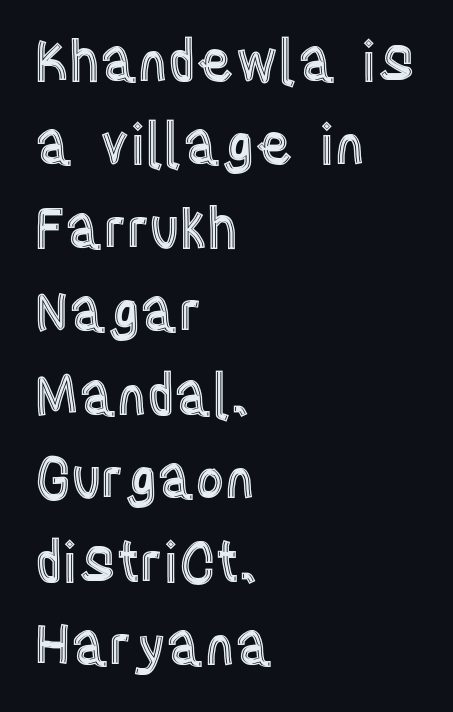
The image shows 56 px condensed type, upright; set left-aligned, normal line spacing (1.49x), normal letter spacing, not underlined; a large x-height.
